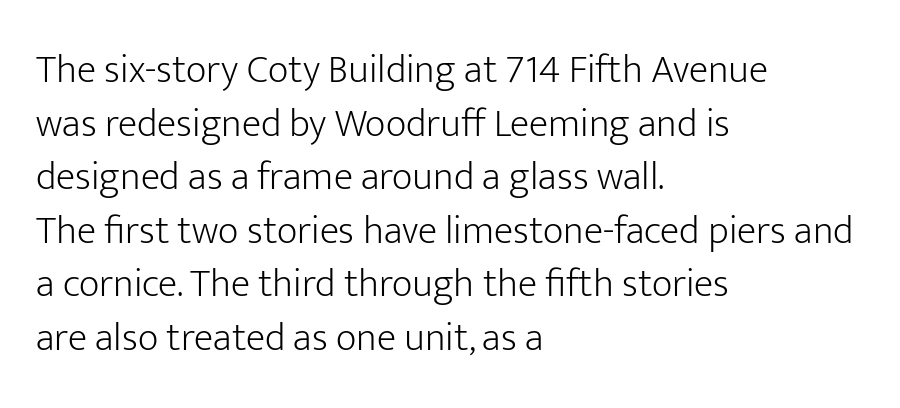
{"serif": "no", "italic": "no", "bold": "no", "weight": "light", "width": "normal", "stroke_contrast": "low", "x_height": "medium", "monospaced": "no", "underline": "no", "align": "left", "line_spacing": "normal", "line_spacing_ratio": 1.34, "letter_spacing": "normal", "letter_spacing_em": 0.0, "glyph_px": 40}
